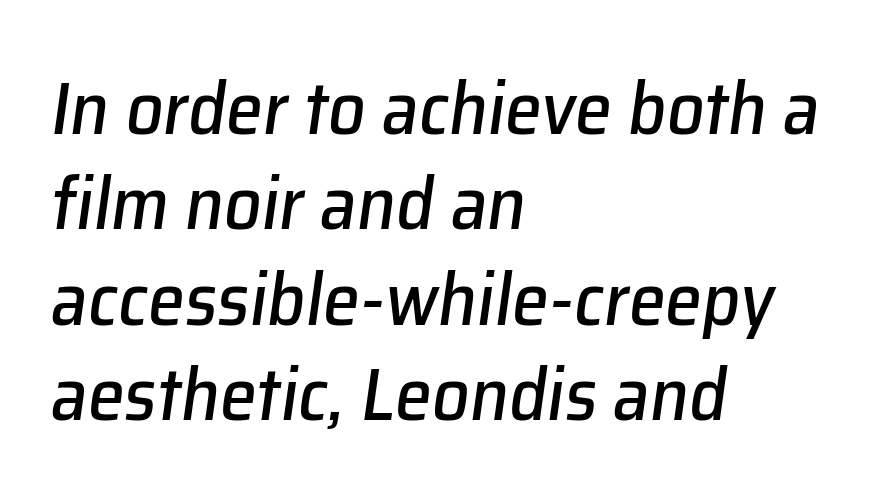
The image shows 74 px text type, italic (leaning right); set left-aligned, normal line spacing (1.29x), normal letter spacing, not underlined; low stroke contrast and a medium x-height.
